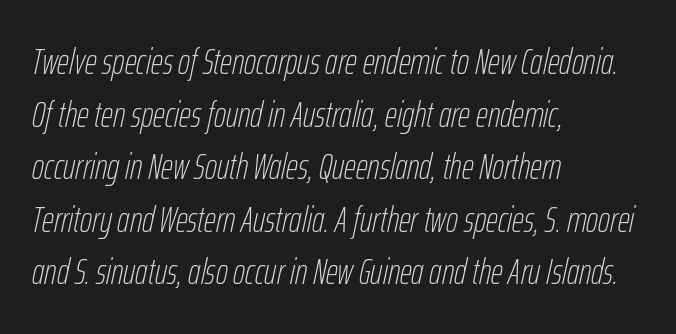
{"italic": "yes", "lean": "right", "slant_degrees": 12, "bold": "no", "weight": "thin", "width": "condensed", "stroke_contrast": "low", "x_height": "medium", "monospaced": "no", "underline": "no", "align": "left", "line_spacing": "normal", "line_spacing_ratio": 1.42, "letter_spacing": "normal", "letter_spacing_em": 0.0, "glyph_px": 37}
